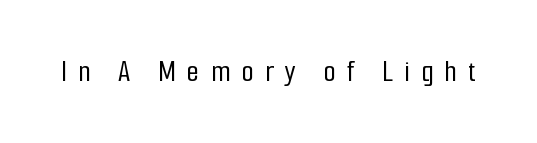
Q: Is the text italic (slanted)? A: No, it is upright.
Q: Is the typeface a serif or a sans-serif typeface? A: Sans-serif.
Q: Is the text underlined? A: No.
Q: Is the spacing between letters normal or unusually wide? A: Unusually wide.
Q: Width (condensed, normal, or wide)? A: Condensed.
Q: Stroke contrast? A: Low.
Q: x-height? A: Medium.
Q: Monospaced? A: No.
